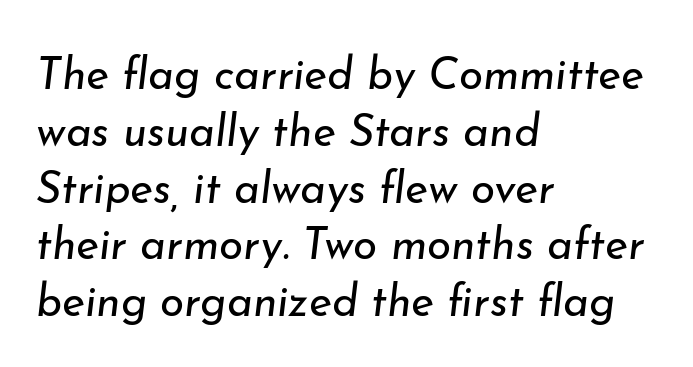
Q: Is the text bold? A: No.
Q: Is the text italic (slanted)? A: Yes, it leans right by about 7 degrees.
Q: Is the text underlined? A: No.
Q: How is the paragraph aligned? A: Left-aligned.
Q: Is the spacing between letters normal or unusually wide? A: Normal.
Q: Is the spacing between lines tight, normal or loose? A: Normal.
Q: Width (condensed, normal, or wide)? A: Normal.
Q: Stroke contrast? A: Low.
Q: x-height? A: Small.
Q: Monospaced? A: No.
